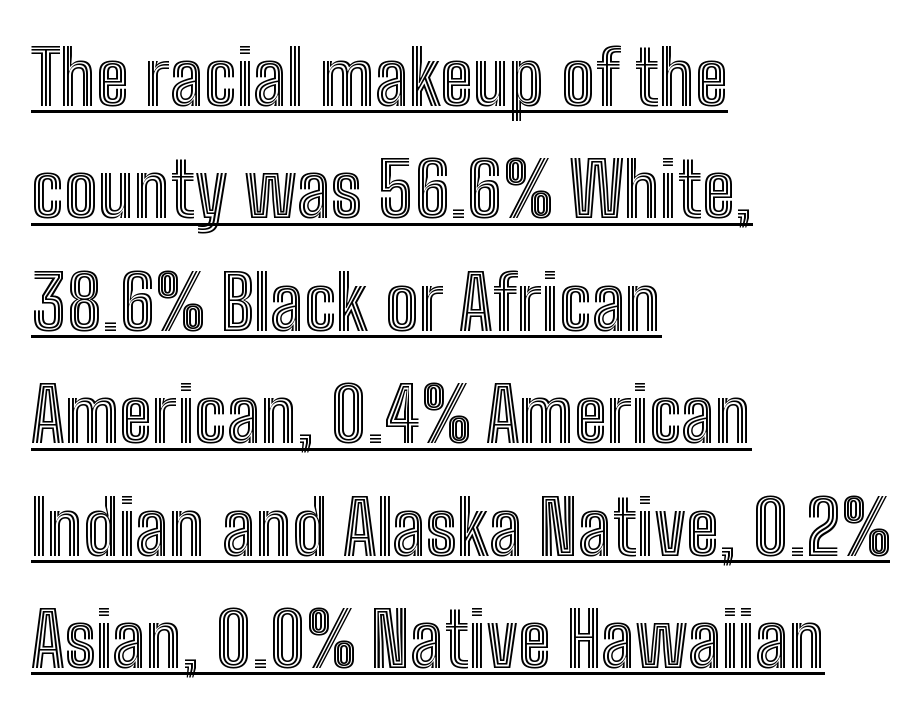
The image shows 76 px condensed type, upright; set left-aligned, normal line spacing (1.48x), normal letter spacing, underlined; a medium x-height.
